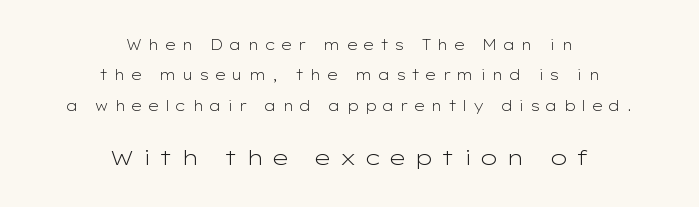
The image shows 21 px text type, upright; set centered, loose line spacing (2.17x), unusually wide letter spacing (+0.37 em), not underlined; the second (bottom) block is 1.5x larger.
